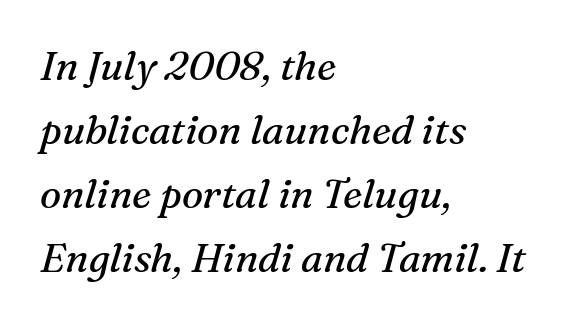
{"serif": "yes", "italic": "yes", "lean": "right", "slant_degrees": 16, "bold": "no", "weight": "regular", "width": "normal", "stroke_contrast": "medium", "x_height": "medium", "monospaced": "no", "underline": "no", "align": "left", "line_spacing": "normal", "line_spacing_ratio": 1.6, "letter_spacing": "normal", "letter_spacing_em": 0.0, "glyph_px": 40}
